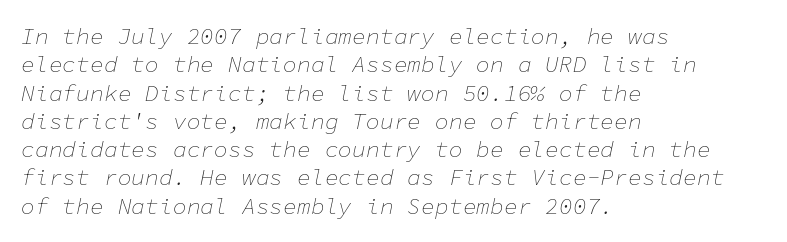
Q: Is the text bold? A: No.
Q: Is the text italic (slanted)? A: Yes, it leans right by about 11 degrees.
Q: Is the text underlined? A: No.
Q: How is the paragraph aligned? A: Left-aligned.
Q: Is the spacing between letters normal or unusually wide? A: Normal.
